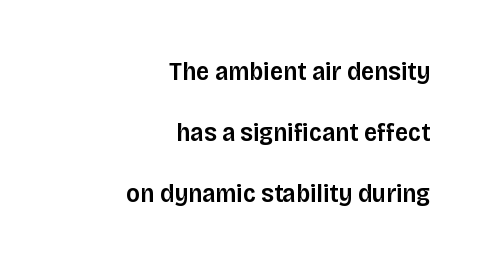
Q: Is the text bold? A: Semi-bold.
Q: Is the text italic (slanted)? A: No, it is upright.
Q: Is the text underlined? A: No.
Q: How is the paragraph aligned? A: Right-aligned.
Q: Is the spacing between letters normal or unusually wide? A: Normal.
Q: Is the spacing between lines tight, normal or loose? A: Loose.
